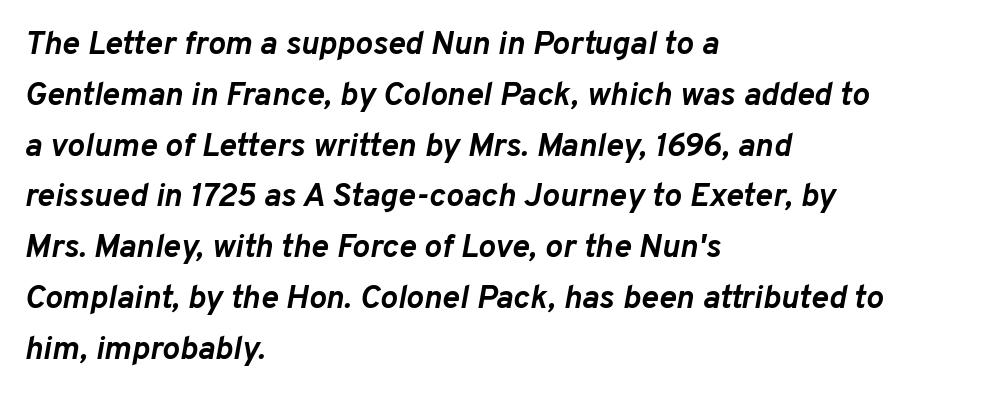
The image shows 33 px semibold type, italic (leaning right); set left-aligned, normal line spacing (1.54x), normal letter spacing, not underlined; low stroke contrast and a medium x-height.
